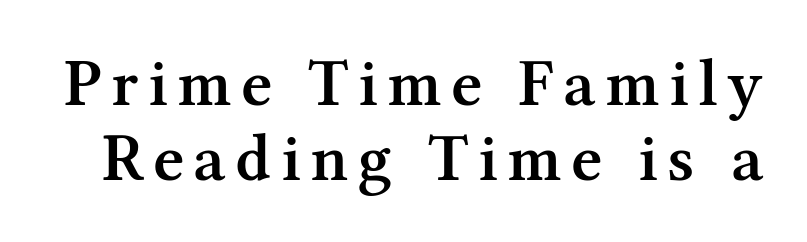
The image shows 68 px semibold serif type, upright; set tight line spacing (1.11x), not underlined; medium stroke contrast and a medium x-height.
